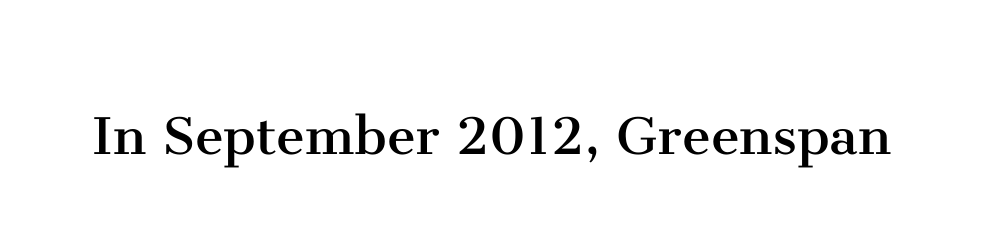
The image shows 65 px regular-weight serif type, upright; set normal letter spacing, not underlined; medium stroke contrast and a medium x-height.
